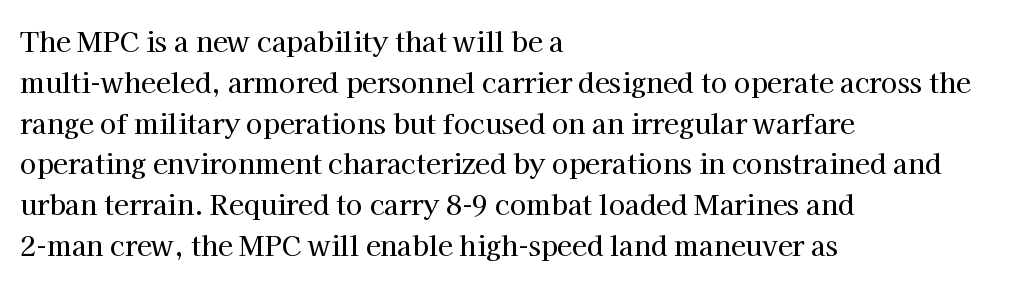
{"italic": "no", "underline": "no", "align": "left", "line_spacing": "normal", "line_spacing_ratio": 1.51, "letter_spacing": "normal", "letter_spacing_em": 0.0, "glyph_px": 27}
